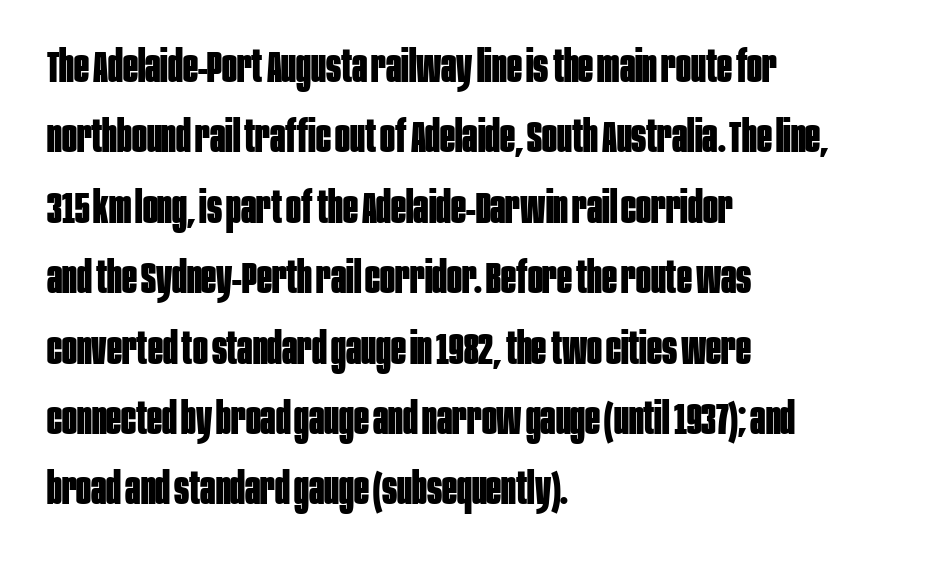
The image shows 44 px bold, condensed sans-serif type, upright; set left-aligned, normal line spacing (1.6x), normal letter spacing, not underlined; low stroke contrast and a large x-height.
